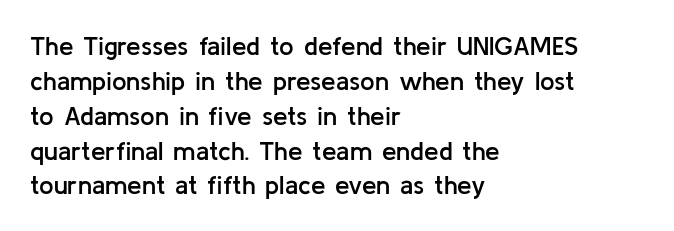
These words are printed semibold, heavier than regular yet not bold. If you measured baseline to baseline, you'd find a middling distance. Upright lettering throughout. Plain, unruled lines of type. Characters follow at the spacing the type designer built in. The lines in this sample share a left origin and differ only in where they stop.
